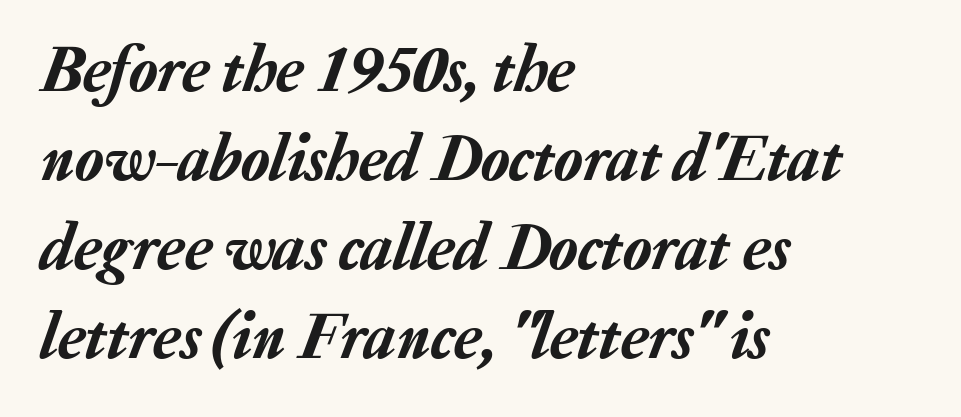
The image shows 66 px text type, italic (leaning right); set left-aligned, normal line spacing (1.35x), normal letter spacing, not underlined; low stroke contrast and a medium x-height.
